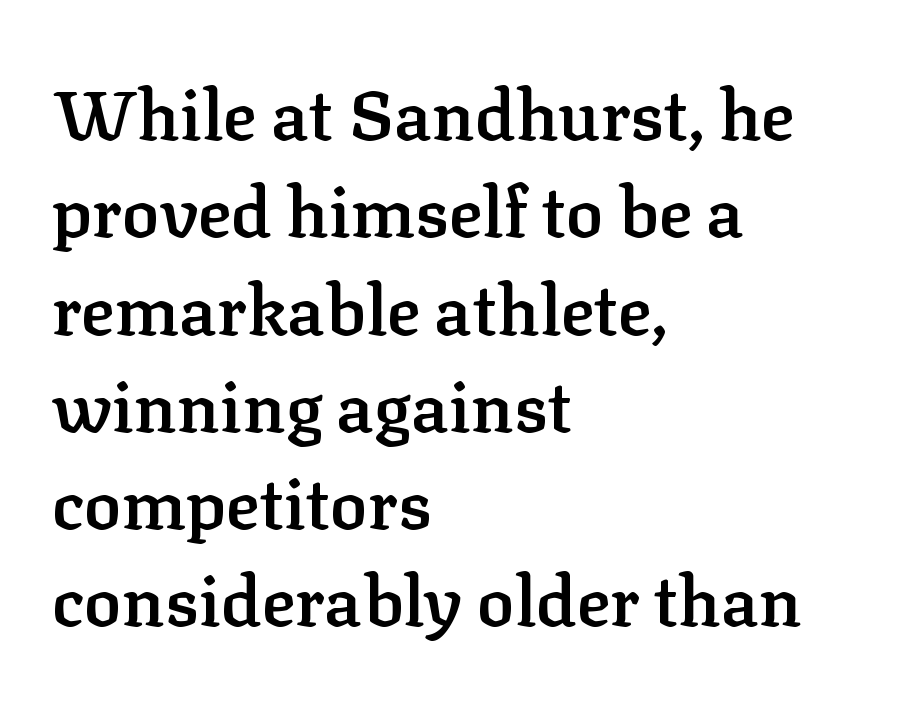
{"serif": "yes", "italic": "no", "bold": "semi", "weight": "semibold", "width": "normal", "stroke_contrast": "low", "x_height": "medium", "monospaced": "no", "underline": "no", "align": "left", "line_spacing": "normal", "line_spacing_ratio": 1.39, "letter_spacing": "normal", "letter_spacing_em": 0.0, "glyph_px": 70}
